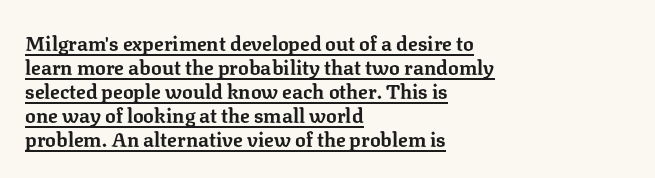
The image shows 20 px bold type, upright; set left-aligned, line spacing 1.2x, normal letter spacing, underlined.
